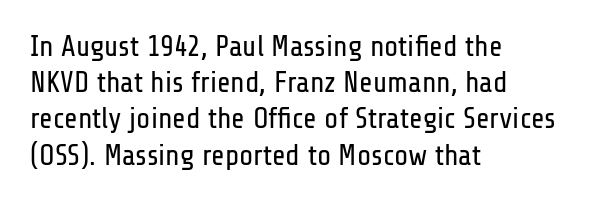
The cut favours lightness, reaching ordinary text weight at its darkest. Italic? Not at all — the glyphs are vertical. The rows are spaced the way most documents space them. The glyphs are unaccompanied by any horizontal stroke below them. The face used here is proportionally spaced, like ordinary book or web type. The text block is weighted toward the left margin, trailing off unevenly rightward.
